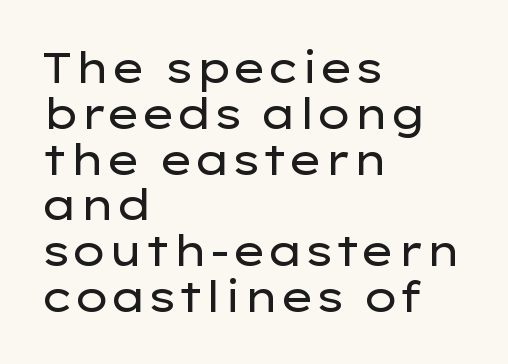
Q: Is the text bold? A: No.
Q: Is the text italic (slanted)? A: No, it is upright.
Q: Is the typeface a serif or a sans-serif typeface? A: Sans-serif.
Q: Is the text underlined? A: No.
Q: How is the paragraph aligned? A: Left-aligned.
Q: Is the spacing between letters normal or unusually wide? A: Normal.
Q: Is the spacing between lines tight, normal or loose? A: Tight.
Q: Width (condensed, normal, or wide)? A: Wide.
Q: Stroke contrast? A: Low.
Q: x-height? A: Medium.
Q: Monospaced? A: No.
